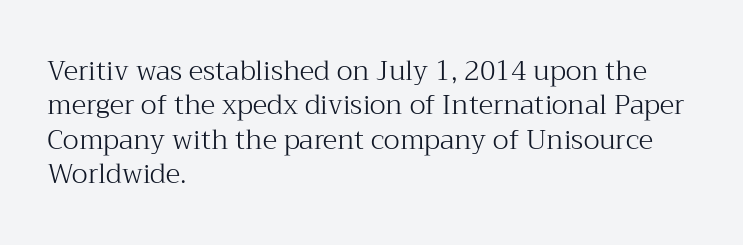
Q: Is the text bold? A: No.
Q: Is the text italic (slanted)? A: No, it is upright.
Q: Is the text underlined? A: No.
Q: How is the paragraph aligned? A: Left-aligned.
Q: Is the spacing between letters normal or unusually wide? A: Normal.
Q: Is the spacing between lines tight, normal or loose? A: Normal.
